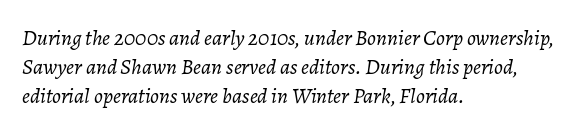
Successive baselines arrive at the customary interval. Where is the straight margin? On the left. Check under the words: just untouched page. Weight: regular or lighter.
